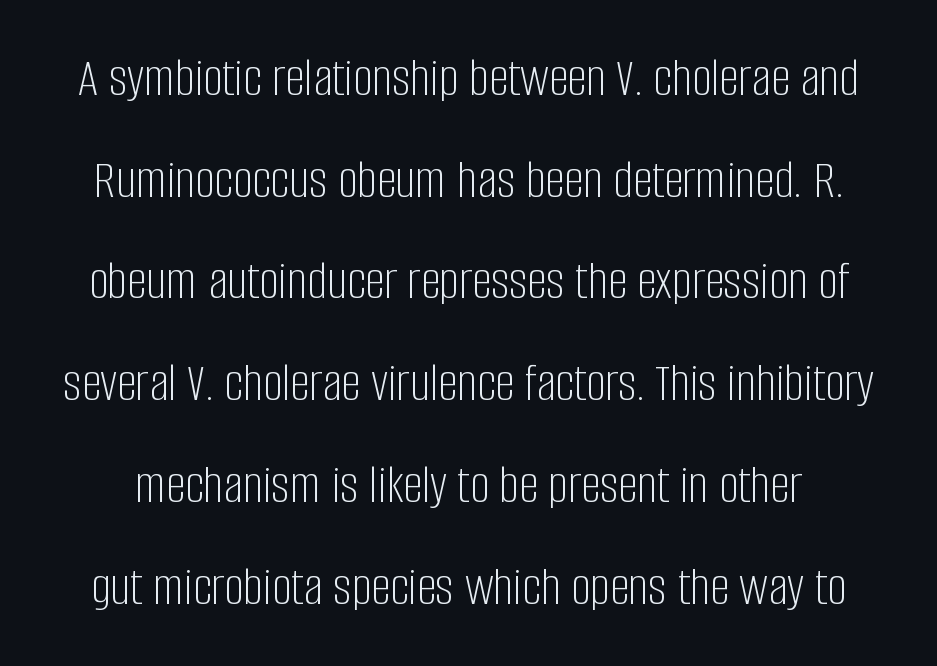
Observe the ordinary spacing: letters are neighbours, not strangers. The face used here is proportionally spaced, like ordinary book or web type. Quick note: not italic, upright. Check the space under the baseline: it is left empty. Weight: regular or lighter.
